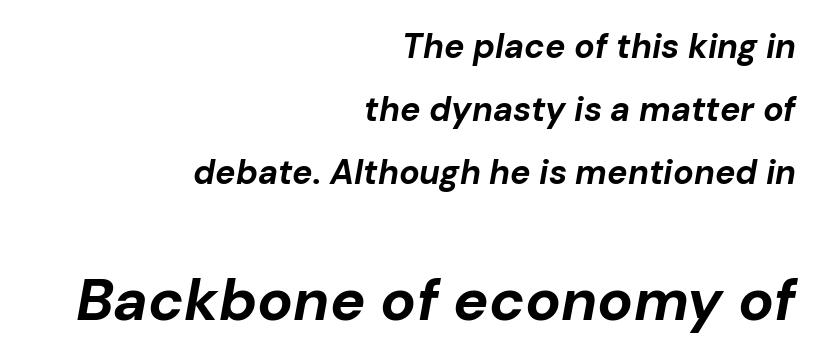
Any mark beneath the type? The region is blank. Which margin do the lines hug? The right one — the left edge is uneven. The gaps between neighbouring characters are ordinary and unremarkable. The block sitting lower on the canvas is the one with enlarged characters. Spacing verdict: proportional, widths tailored to each character.
